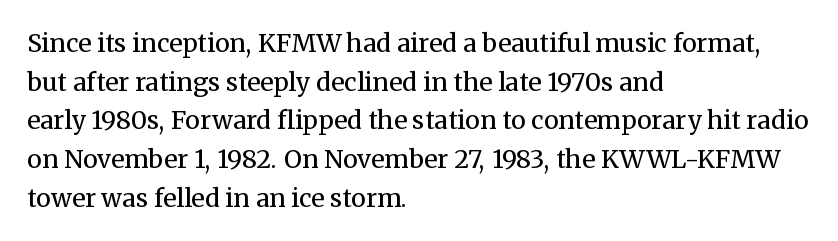
Q: Is the text bold? A: No.
Q: Is the text italic (slanted)? A: No, it is upright.
Q: Is the text underlined? A: No.
Q: How is the paragraph aligned? A: Left-aligned.
Q: Is the spacing between letters normal or unusually wide? A: Normal.
Q: Is the spacing between lines tight, normal or loose? A: Normal.
